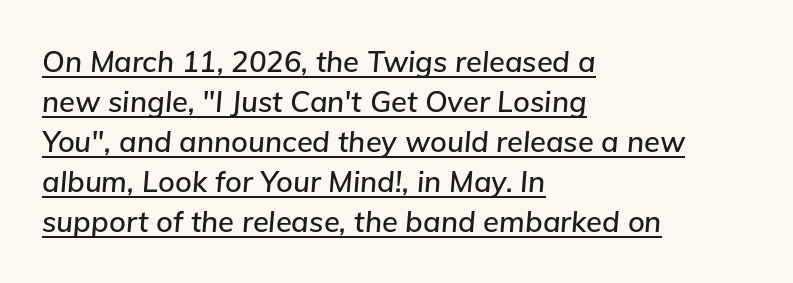
The image shows 29 px text type, italic (leaning right); set left-aligned, normal line spacing (1.38x), normal letter spacing, underlined; low stroke contrast and a medium x-height.
